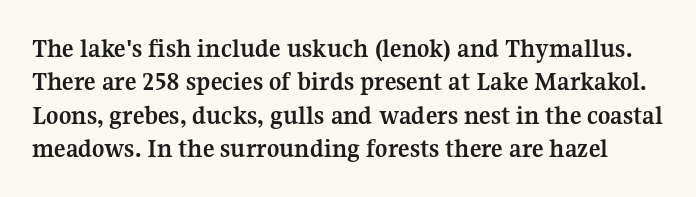
{"italic": "no", "bold": "yes", "underline": "no", "line_spacing_ratio": 1.24, "letter_spacing": "normal", "letter_spacing_em": 0.0, "glyph_px": 27}
